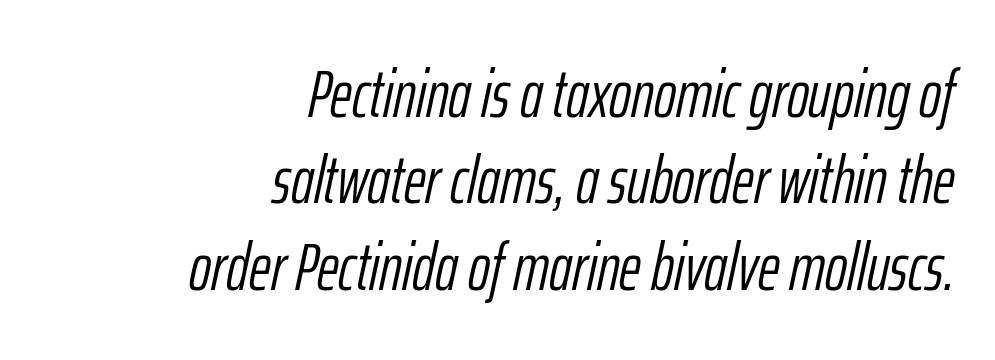
The image shows 67 px light, condensed type, italic (leaning right); set right-aligned, normal line spacing (1.29x), normal letter spacing, not underlined; low stroke contrast and a medium x-height.
